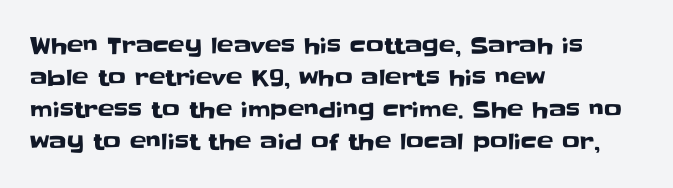
The image shows 22 px text type, upright; set left-aligned, normal line spacing (1.45x), normal letter spacing, not underlined.
